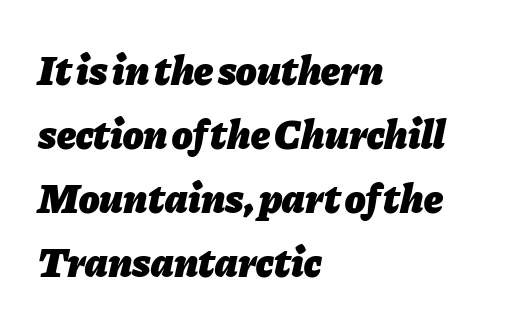
There's an unmistakable incline to the writing here. What's the leading like? Ordinary, nothing unusual. A classic flush-left, rag-right setting is used for this passage. Glyph-to-glyph distance matches everyday printed text.
